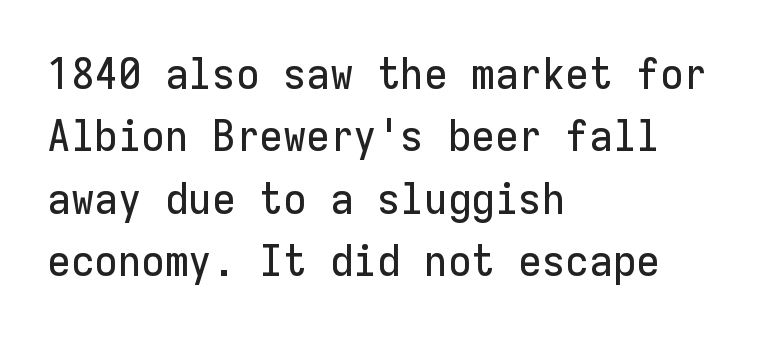
Each row of text sits above clean, open space. Nothing sits at the stroke ends, so this counts as sans-serif. The compositor pushed each line to the left boundary. Italic: no, the glyphs are upright roman. This sample keeps an unexceptional amount of space between lines.
